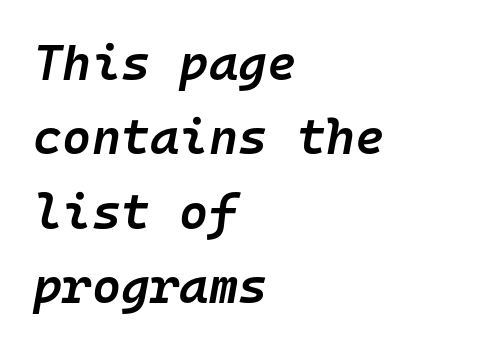
This sample has the even, mechanical cadence of fixed-width lettering. The type is set solid horizontally, with unmodified tracking. Bare-footed words on every line. The rag falls on the right side of this text block.
